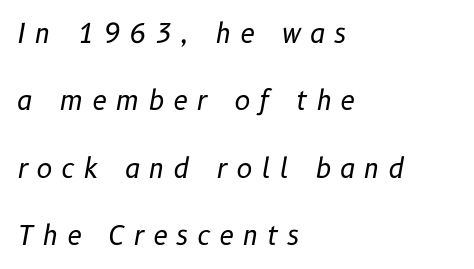
On a weight scale, this lands at 450 or below. Teacher's note: observe the even left margin — that is flush-left alignment. A typesetter would call this leading open, well beyond the default. This is oblique type, the kind used for emphasis or titles. Each word looks stretched out because of the extra space between its letters. Bare-footed words on every line.
